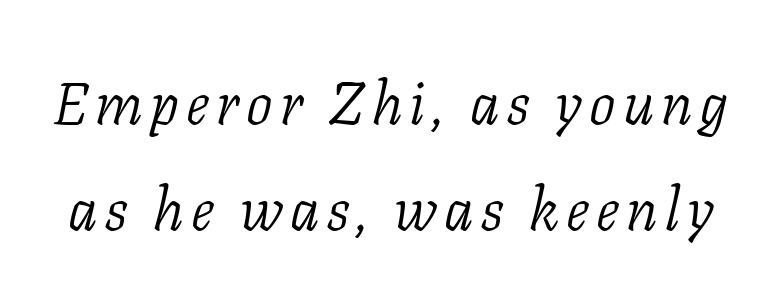
The image shows 59 px light serif type, italic (leaning right); set line spacing 1.79x, not underlined; low stroke contrast and a medium x-height.
